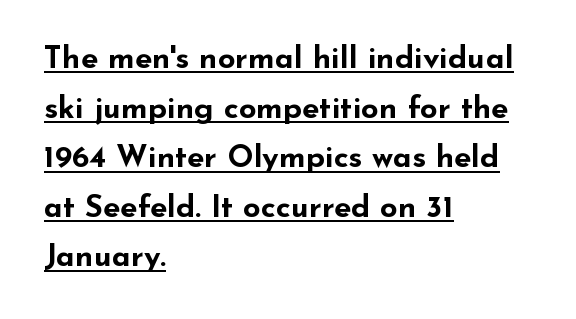
Posture: upright roman. Underlining? Definitely there. Reading down the column, the eye jumps a familiar distance to each next line. Typographically, this falls in the sans-serif category. Emphasis by weight is at full strength: bold.
